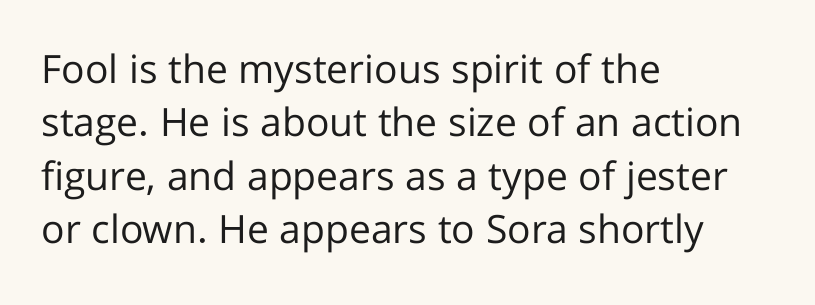
Q: Is the text bold? A: No.
Q: Is the text italic (slanted)? A: No, it is upright.
Q: Is the typeface a serif or a sans-serif typeface? A: Sans-serif.
Q: Is the text underlined? A: No.
Q: How is the paragraph aligned? A: Left-aligned.
Q: Is the spacing between letters normal or unusually wide? A: Normal.
Q: Is the spacing between lines tight, normal or loose? A: Normal.
Q: Width (condensed, normal, or wide)? A: Normal.
Q: Stroke contrast? A: Low.
Q: x-height? A: Medium.
Q: Monospaced? A: No.
